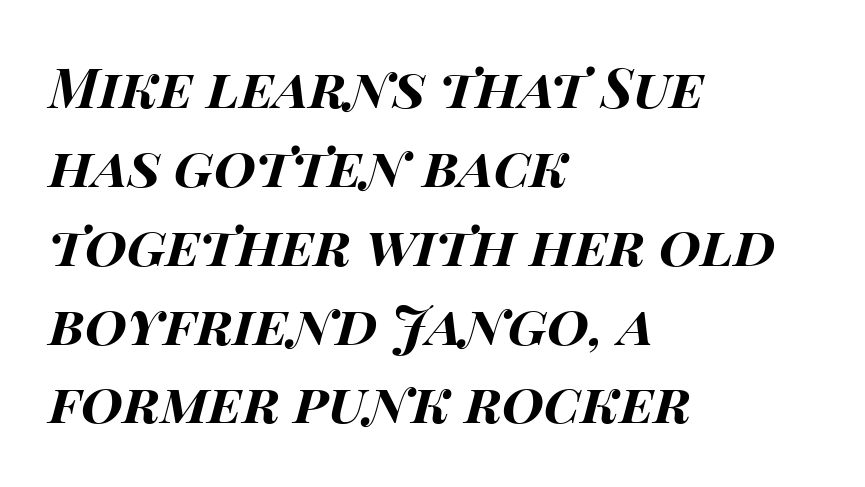
Q: Is the text bold? A: Yes.
Q: Is the text italic (slanted)? A: Yes, it leans right by about 14 degrees.
Q: Is the text underlined? A: No.
Q: How is the paragraph aligned? A: Left-aligned.
Q: Is the spacing between letters normal or unusually wide? A: Normal.
Q: Is the spacing between lines tight, normal or loose? A: Normal.
Q: Width (condensed, normal, or wide)? A: Wide.
Q: Stroke contrast? A: High.
Q: x-height? A: Large.
Q: Monospaced? A: No.
